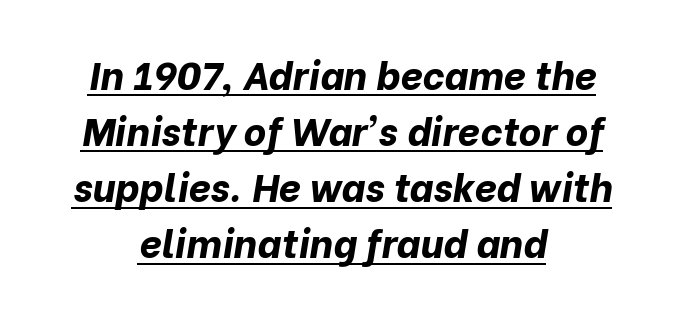
The lettering tilts uniformly, giving the passage an italic look. Proportional: the letters do not fall into vertical columns. One glance says typical: line gaps are just what's usual. This sample uses plain, unmodified letter spacing.
